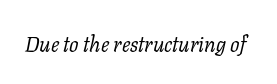
Compared with typical body copy, the letter spacing here is the same. Anything drawn beneath the words? Only blank space. Is this a heavy cut? Hardly; it is regular or lighter. A typesetter would mark this as italic.
